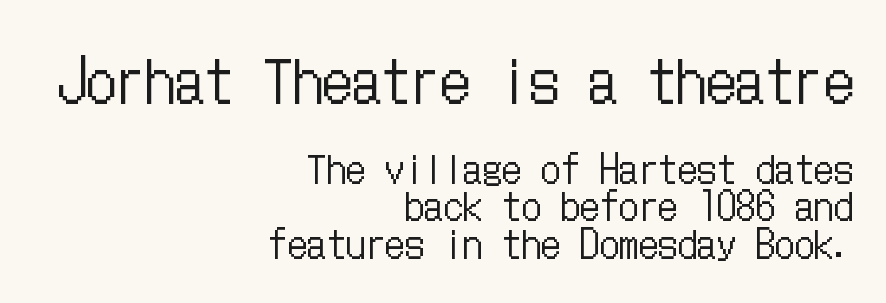
Q: Is the text bold? A: No.
Q: Is the text italic (slanted)? A: No, it is upright.
Q: Is the text underlined? A: No.
Q: How is the paragraph aligned? A: Right-aligned.
Q: Is the spacing between letters normal or unusually wide? A: Normal.
Q: Is the spacing between lines tight, normal or loose? A: Tight.
Q: Which block of text is set in a larger size, the first (top) or the second (bottom)? A: The first (top) one.
Q: Width (condensed, normal, or wide)? A: Condensed.
Q: Stroke contrast? A: Low.
Q: x-height? A: Medium.
